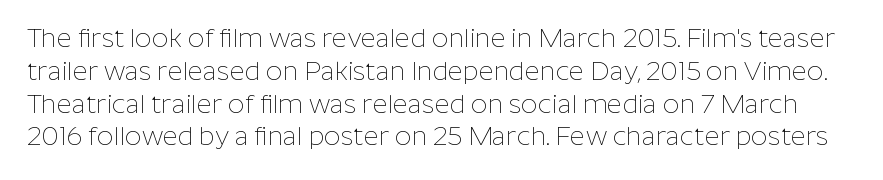
Q: Is the text bold? A: No.
Q: Is the text italic (slanted)? A: No, it is upright.
Q: Is the text underlined? A: No.
Q: Is the spacing between letters normal or unusually wide? A: Normal.
Q: Is the spacing between lines tight, normal or loose? A: Normal.
